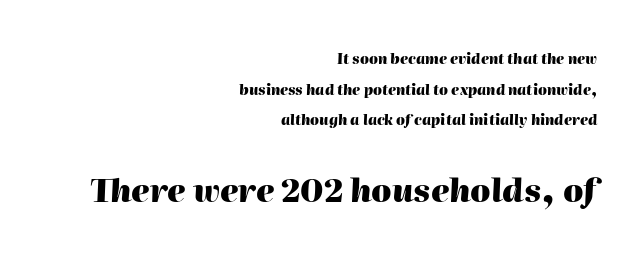
A student would notice the bottom passage is typeset larger than what precedes it. The passage shown has conventional tracking throughout. Varying glyph widths throughout — classic text-font behaviour. Only glyphs here, with clear space below each row. Weight: bold. This sample uses an oblique cut, with every glyph tilted off the vertical.
